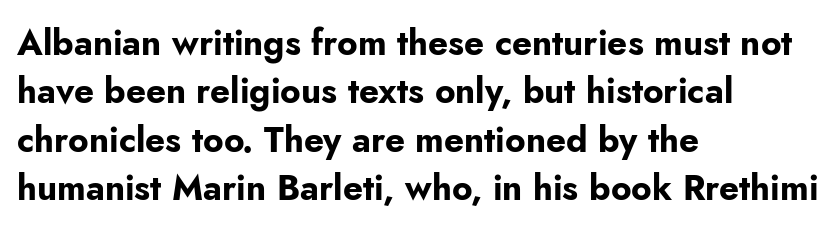
Q: Is the text bold? A: Yes.
Q: Is the text italic (slanted)? A: No, it is upright.
Q: Is the typeface a serif or a sans-serif typeface? A: Sans-serif.
Q: Is the text underlined? A: No.
Q: How is the paragraph aligned? A: Left-aligned.
Q: Is the spacing between letters normal or unusually wide? A: Normal.
Q: Is the spacing between lines tight, normal or loose? A: Normal.
Q: Width (condensed, normal, or wide)? A: Normal.
Q: Stroke contrast? A: Low.
Q: x-height? A: Small.
Q: Monospaced? A: No.
